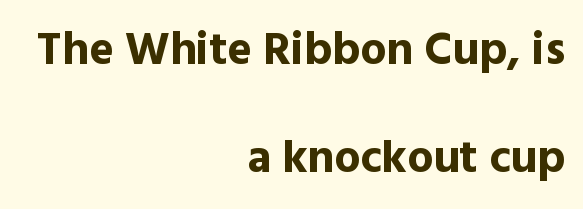
The image shows 46 px bold sans-serif type, upright; set right-aligned, loose line spacing (2.34x), normal letter spacing, not underlined; a medium x-height.
